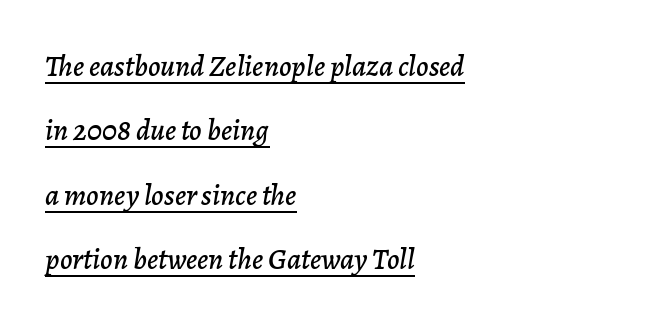
The image shows 30 px text type, italic (leaning right); set left-aligned, loose line spacing (2.15x), normal letter spacing, underlined; low stroke contrast and a medium x-height.
